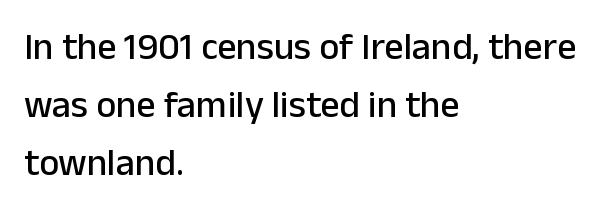
Q: Is the text italic (slanted)? A: No, it is upright.
Q: Is the typeface a serif or a sans-serif typeface? A: Sans-serif.
Q: Is the text underlined? A: No.
Q: How is the paragraph aligned? A: Left-aligned.
Q: Is the spacing between letters normal or unusually wide? A: Normal.
Q: Is the spacing between lines tight, normal or loose? A: Normal.
Q: Width (condensed, normal, or wide)? A: Normal.
Q: Stroke contrast? A: Low.
Q: x-height? A: Medium.
Q: Monospaced? A: No.
